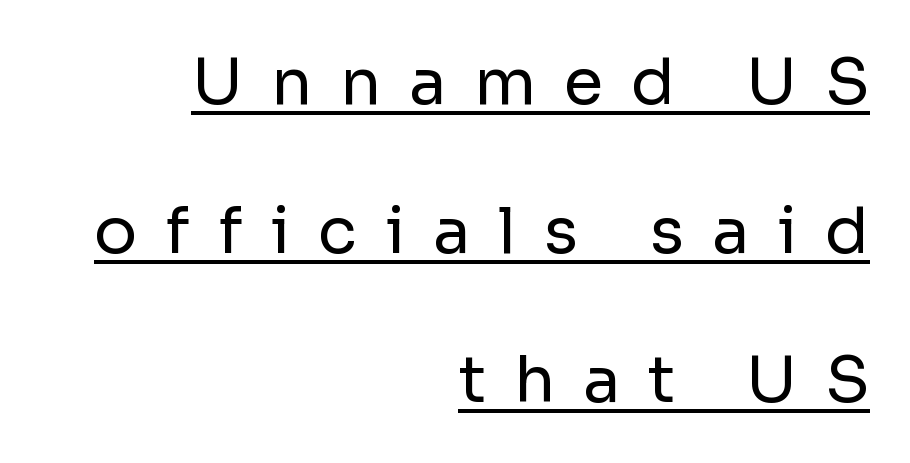
The image shows 64 px regular-weight sans-serif type, upright; set right-aligned, loose line spacing (2.33x), unusually wide letter spacing (+0.44 em), underlined; low stroke contrast and a medium x-height.
